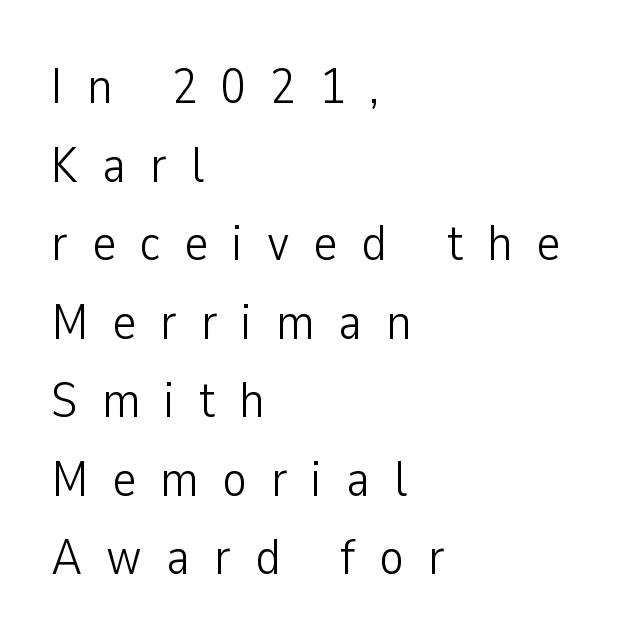
Q: Is the text bold? A: No.
Q: Is the text italic (slanted)? A: No, it is upright.
Q: Is the typeface a serif or a sans-serif typeface? A: Sans-serif.
Q: Is the text underlined? A: No.
Q: How is the paragraph aligned? A: Left-aligned.
Q: Is the spacing between letters normal or unusually wide? A: Unusually wide.
Q: Is the spacing between lines tight, normal or loose? A: Normal.
Q: Width (condensed, normal, or wide)? A: Condensed.
Q: Stroke contrast? A: Low.
Q: x-height? A: Medium.
Q: Monospaced? A: No.
